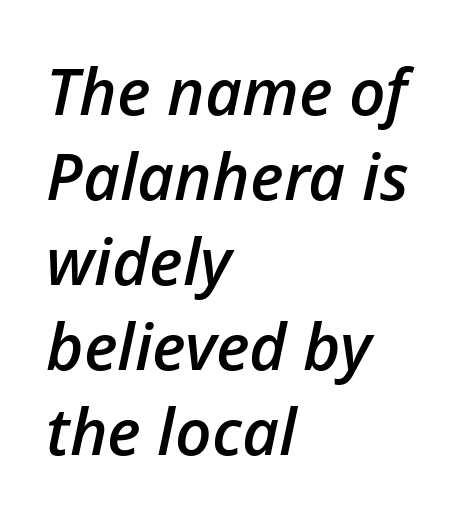
The gap between lines stays unmarked. Caption: semibold face, moderately heavy strokes. The passage shown is typed in a proportional face where columns would drift. This rendering leaves character spacing at its baseline value.
